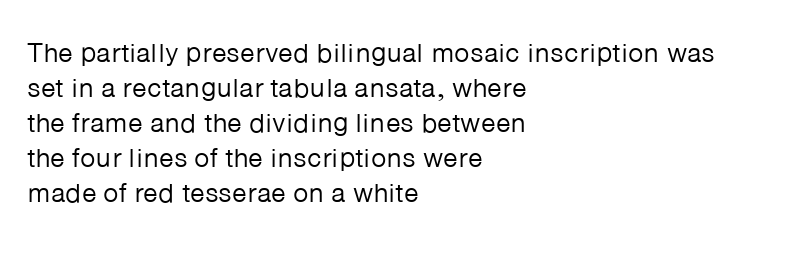
Style check: upright. Plain, unruled lines of type. The paragraph has a hard left edge and a soft right edge. This rendering leaves character spacing at its baseline value. A typesetter would call this leading conventional body-copy spacing. These glyphs show unthickened strokes, regular width or finer.
